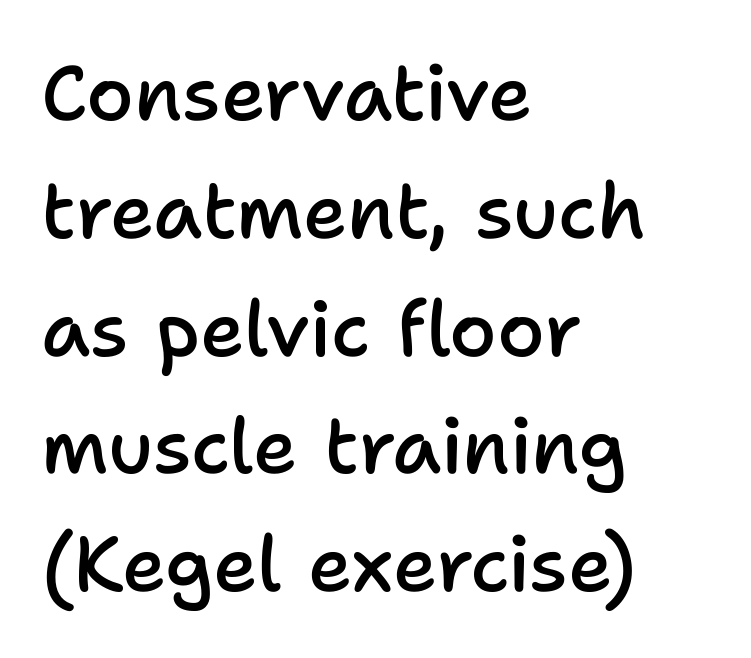
Quick note: not italic, upright. Default kerning and tracking; the words read as compact shapes. Compared with a centered layout, this one pins lines to the left instead. The passage shown is typed in a proportional face where columns would drift.
